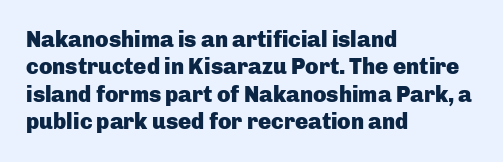
The image shows 22 px bold type, upright; set left-aligned, normal line spacing (1.25x), normal letter spacing, not underlined.
